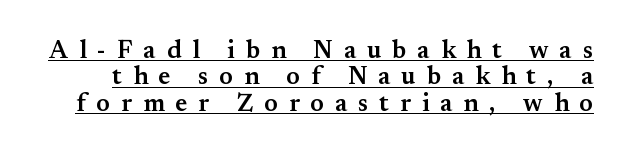
The image shows 25 px text type, upright; set tight line spacing (1.06x), unusually wide letter spacing (+0.44 em), underlined.
